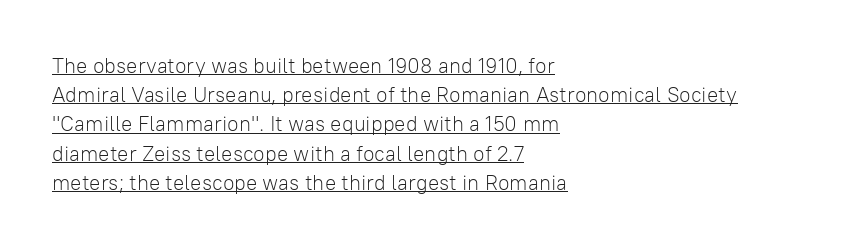
Q: Is the text bold? A: No.
Q: Is the text italic (slanted)? A: No, it is upright.
Q: Is the text underlined? A: Yes.
Q: How is the paragraph aligned? A: Left-aligned.
Q: Is the spacing between letters normal or unusually wide? A: Normal.
Q: Is the spacing between lines tight, normal or loose? A: Normal.
